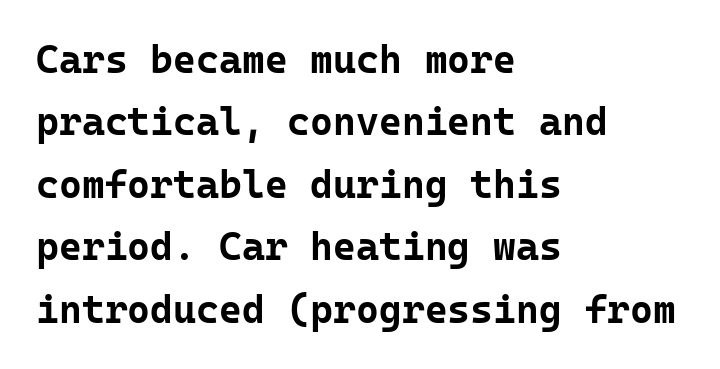
{"serif": "no", "italic": "no", "bold": "yes", "weight": "bold", "width": "normal", "stroke_contrast": "low", "x_height": "medium", "monospaced": "yes", "underline": "no", "align": "left", "line_spacing": "normal", "line_spacing_ratio": 1.6, "letter_spacing": "normal", "letter_spacing_em": 0.0, "glyph_px": 39}
